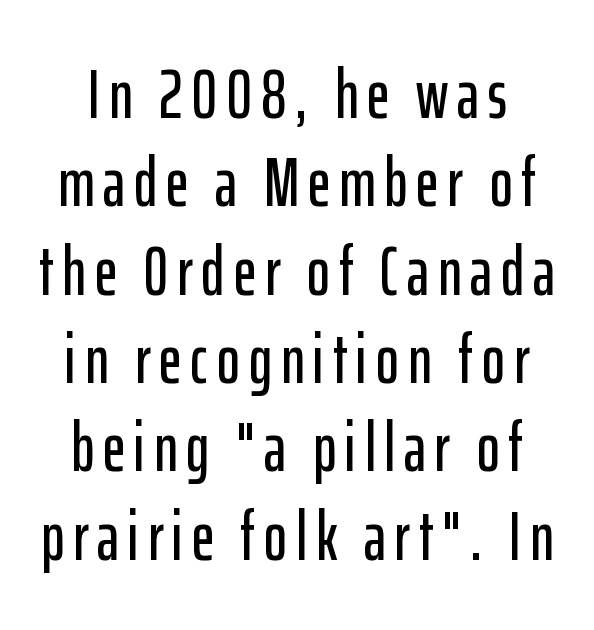
Is this a sans? Yes — the strokes have no serifs. The passage shown is typed in a proportional face where columns would drift. Ascenders rise straight up at ninety degrees. A bare baseline throughout the passage. Baseline-to-baseline distance is the conventional proportion of letter height.
